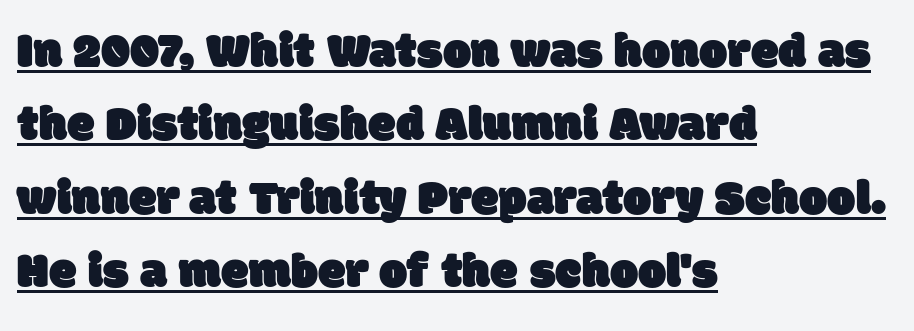
{"serif": "no", "width": "normal", "stroke_contrast": "low", "x_height": "large", "monospaced": "no", "underline": "yes", "align": "left", "line_spacing": "normal", "line_spacing_ratio": 1.47, "letter_spacing": "normal", "letter_spacing_em": 0.0, "glyph_px": 50}
